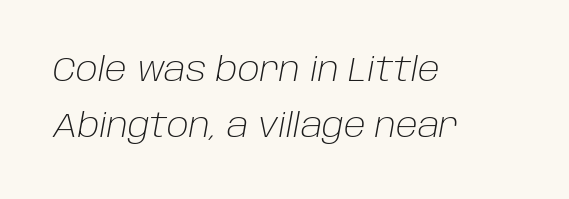
The image shows 34 px light type, italic (leaning right); set left-aligned, normal line spacing (1.64x), normal letter spacing, not underlined; low stroke contrast and a large x-height.
